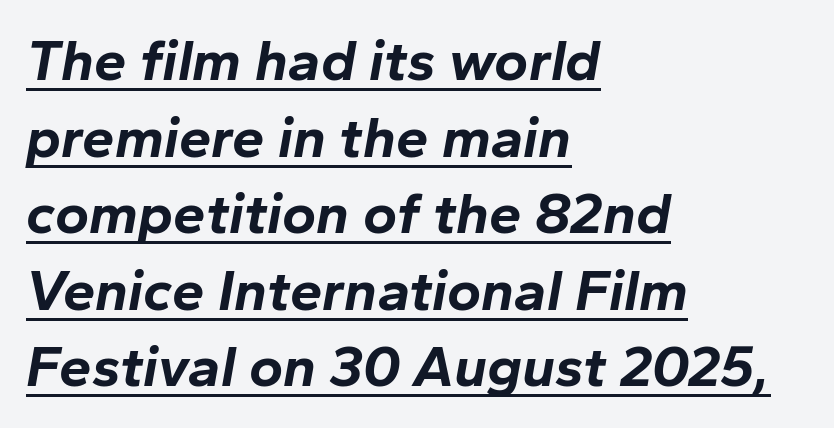
This sample carries an underscore along the baseline area. Emphasis-style slanted type is in use. Look at the tracking — it's just the regular setting, nothing added. These lines are set flush left with a ragged right edge.
